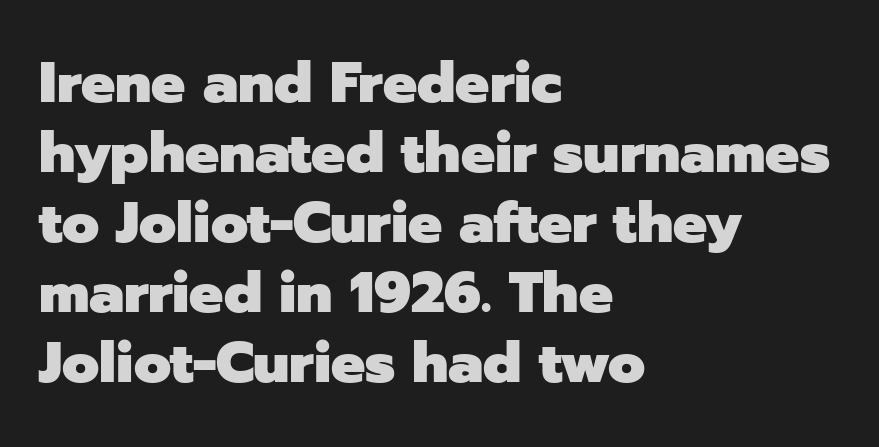
Q: Is the text bold? A: Yes.
Q: Is the text italic (slanted)? A: No, it is upright.
Q: Is the typeface a serif or a sans-serif typeface? A: Sans-serif.
Q: Is the text underlined? A: No.
Q: How is the paragraph aligned? A: Left-aligned.
Q: Is the spacing between letters normal or unusually wide? A: Normal.
Q: Width (condensed, normal, or wide)? A: Normal.
Q: Stroke contrast? A: Low.
Q: x-height? A: Medium.
Q: Monospaced? A: No.
